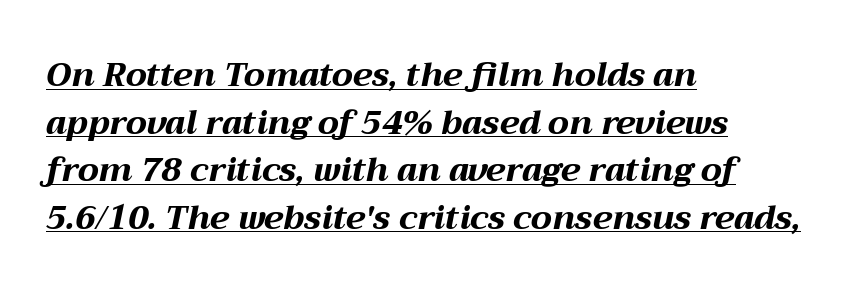
Q: Is the text bold? A: Yes.
Q: Is the text italic (slanted)? A: Yes, it leans right by about 12 degrees.
Q: Is the text underlined? A: Yes.
Q: How is the paragraph aligned? A: Left-aligned.
Q: Is the spacing between letters normal or unusually wide? A: Normal.
Q: Is the spacing between lines tight, normal or loose? A: Normal.
Q: Width (condensed, normal, or wide)? A: Wide.
Q: Stroke contrast? A: Medium.
Q: x-height? A: Medium.
Q: Monospaced? A: No.
